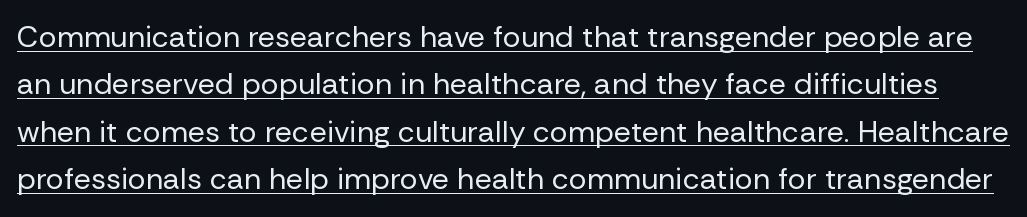
{"serif": "no", "italic": "no", "bold": "no", "weight": "regular", "width": "normal", "stroke_contrast": "low", "x_height": "medium", "monospaced": "no", "underline": "yes", "line_spacing": "normal", "line_spacing_ratio": 1.58, "letter_spacing": "normal", "letter_spacing_em": 0.0, "glyph_px": 30}
